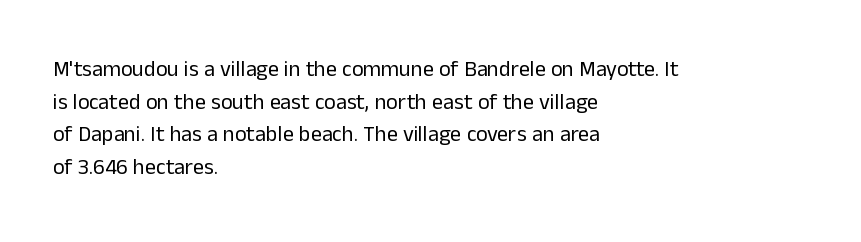
The image shows 22 px text type, upright; set left-aligned, normal line spacing (1.48x), normal letter spacing, not underlined.
